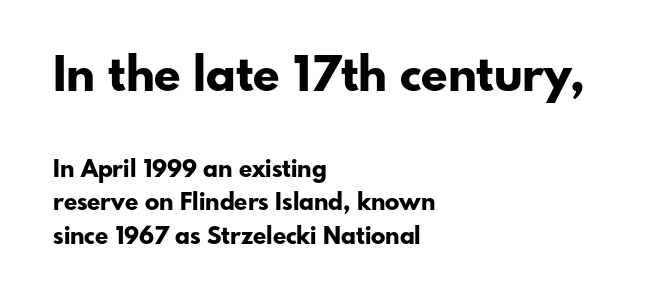
{"serif": "no", "italic": "no", "bold": "yes", "weight": "bold", "width": "normal", "stroke_contrast": "low", "x_height": "small", "monospaced": "no", "underline": "no", "align": "left", "line_spacing": "normal", "line_spacing_ratio": 1.39, "letter_spacing": "normal", "letter_spacing_em": 0.0, "larger_block": "first", "size_ratio": 2.0, "glyph_px": 48}
